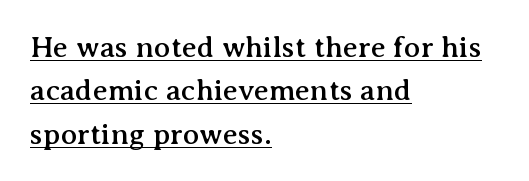
{"serif": "yes", "italic": "no", "width": "normal", "stroke_contrast": "medium", "x_height": "medium", "monospaced": "no", "underline": "yes", "align": "left", "line_spacing": "normal", "line_spacing_ratio": 1.45, "letter_spacing": "normal", "letter_spacing_em": 0.0, "glyph_px": 30}
